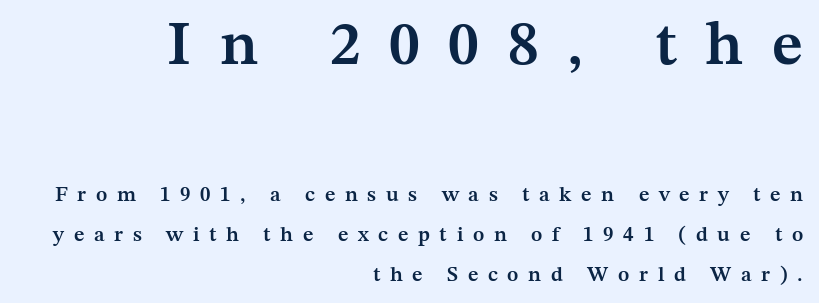
Honestly, the rows look like they've been pulled way apart. Proportional: the letters do not fall into vertical columns. Bare-footed words on every line. Typesetter's note: demi weight, one step under bold. The letters carry serifs — small finishing strokes at the ends of their stems. Ordinary non-slanted type is in use.
